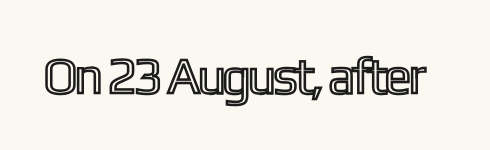
{"italic": "no", "width": "condensed", "x_height": "medium", "monospaced": "no", "underline": "no", "letter_spacing": "normal", "letter_spacing_em": 0.0, "glyph_px": 51}
